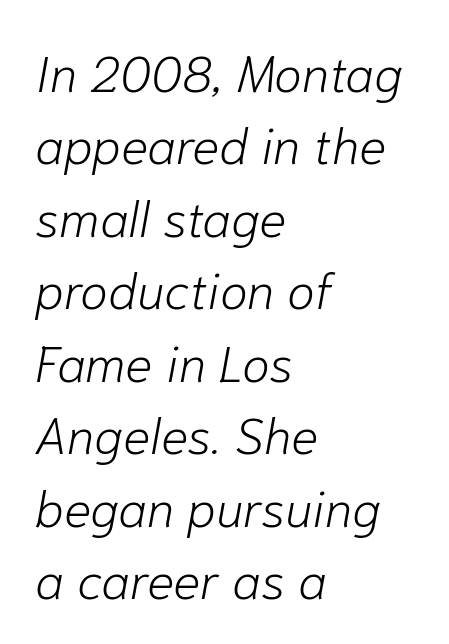
{"italic": "yes", "lean": "right", "slant_degrees": 10, "bold": "no", "weight": "light", "width": "normal", "stroke_contrast": "low", "x_height": "medium", "monospaced": "no", "underline": "no", "align": "left", "line_spacing": "normal", "line_spacing_ratio": 1.42, "letter_spacing": "normal", "letter_spacing_em": 0.0, "glyph_px": 51}
